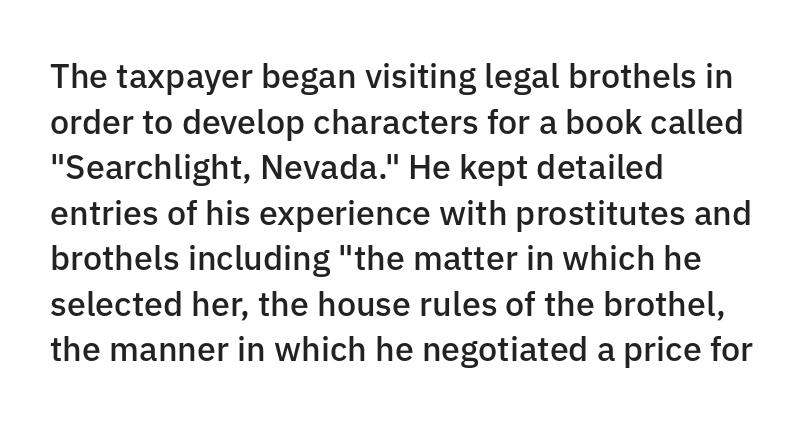
Q: Is the text bold? A: Semi-bold.
Q: Is the text italic (slanted)? A: No, it is upright.
Q: Is the typeface a serif or a sans-serif typeface? A: Sans-serif.
Q: Is the text underlined? A: No.
Q: How is the paragraph aligned? A: Left-aligned.
Q: Is the spacing between letters normal or unusually wide? A: Normal.
Q: Is the spacing between lines tight, normal or loose? A: Normal.
Q: Width (condensed, normal, or wide)? A: Normal.
Q: Stroke contrast? A: Low.
Q: x-height? A: Medium.
Q: Monospaced? A: No.
